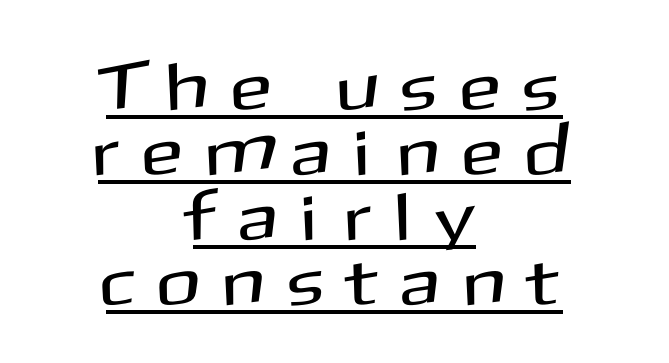
Q: Is the text italic (slanted)? A: No, it is upright.
Q: Is the typeface a serif or a sans-serif typeface? A: Sans-serif.
Q: Is the text underlined? A: Yes.
Q: How is the paragraph aligned? A: Centered.
Q: Is the spacing between letters normal or unusually wide? A: Unusually wide.
Q: Is the spacing between lines tight, normal or loose? A: Tight.
Q: Width (condensed, normal, or wide)? A: Normal.
Q: Stroke contrast? A: Medium.
Q: x-height? A: Medium.
Q: Monospaced? A: No.
